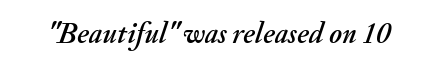
Q: Is the text italic (slanted)? A: Yes, it leans right by about 20 degrees.
Q: Is the text underlined? A: No.
Q: Is the spacing between letters normal or unusually wide? A: Normal.
Q: Width (condensed, normal, or wide)? A: Normal.
Q: Stroke contrast? A: Medium.
Q: x-height? A: Small.
Q: Monospaced? A: No.
